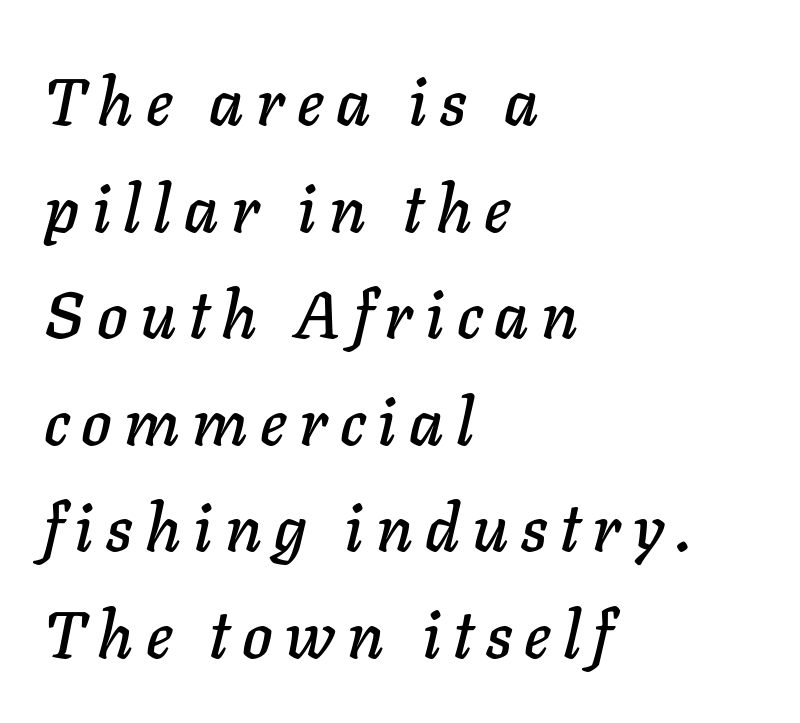
{"italic": "yes", "lean": "right", "slant_degrees": 11, "width": "normal", "stroke_contrast": "low", "x_height": "medium", "monospaced": "no", "underline": "no", "align": "left", "line_spacing": "normal", "line_spacing_ratio": 1.64, "glyph_px": 65}
